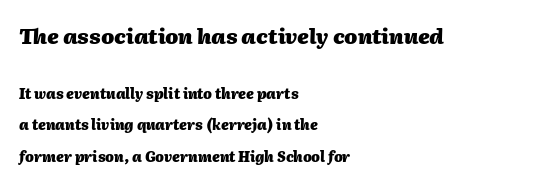
Q: Is the text bold? A: Yes.
Q: Is the text italic (slanted)? A: Yes, it leans right by about 2 degrees.
Q: Is the text underlined? A: No.
Q: How is the paragraph aligned? A: Left-aligned.
Q: Is the spacing between letters normal or unusually wide? A: Normal.
Q: Is the spacing between lines tight, normal or loose? A: Loose.
Q: Which block of text is set in a larger size, the first (top) or the second (bottom)? A: The first (top) one.
